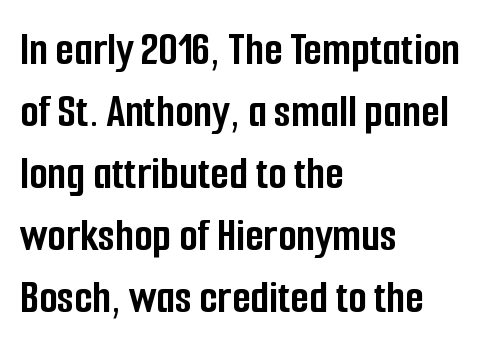
Tracking here is standard; glyphs follow each other at the usual distance. Emphasis by weight is at full strength: bold. Check the space under the baseline: it is left empty. A sans-serif font was chosen for this passage. The letters advance in unequal steps, a hallmark of proportional type.
